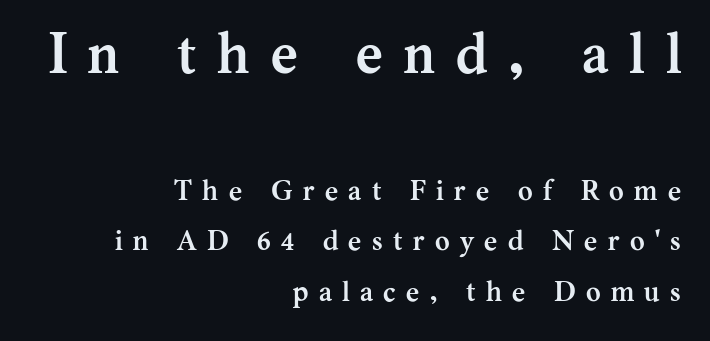
{"serif": "yes", "italic": "no", "bold": "yes", "weight": "semibold", "width": "normal", "stroke_contrast": "medium", "x_height": "medium", "monospaced": "no", "underline": "no", "align": "right", "line_spacing_ratio": 1.81, "letter_spacing": "wide", "letter_spacing_em": 0.37, "larger_block": "first", "size_ratio": 2.04, "glyph_px": 57}
